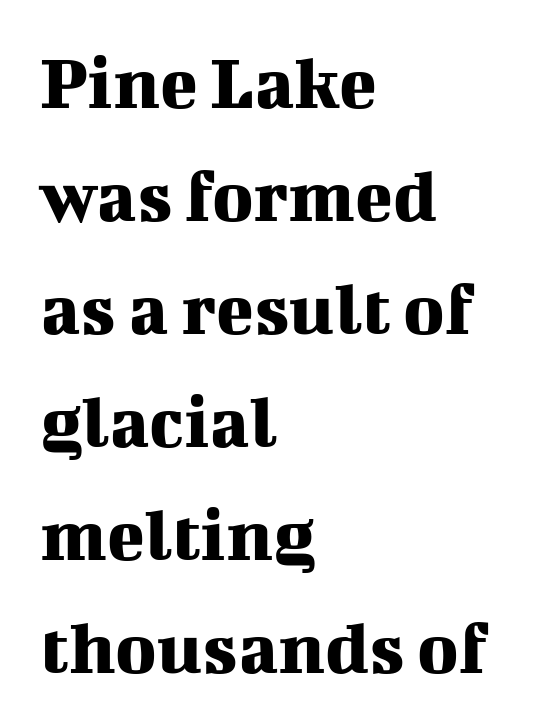
{"serif": "yes", "italic": "no", "width": "normal", "stroke_contrast": "medium", "x_height": "medium", "monospaced": "no", "underline": "no", "align": "left", "line_spacing": "normal", "line_spacing_ratio": 1.45, "letter_spacing": "normal", "letter_spacing_em": 0.0, "glyph_px": 78}
